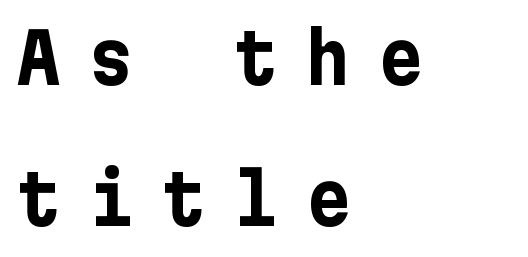
Q: Is the text bold? A: Yes.
Q: Is the text italic (slanted)? A: No, it is upright.
Q: Is the typeface a serif or a sans-serif typeface? A: Sans-serif.
Q: Is the text underlined? A: No.
Q: How is the paragraph aligned? A: Left-aligned.
Q: Is the spacing between letters normal or unusually wide? A: Unusually wide.
Q: Is the spacing between lines tight, normal or loose? A: Loose.
Q: Width (condensed, normal, or wide)? A: Normal.
Q: Stroke contrast? A: Low.
Q: x-height? A: Medium.
